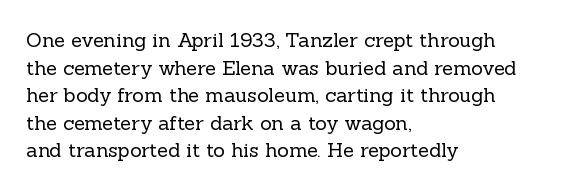
This rendering leaves character spacing at its baseline value. These lines stack with their left ends in a neat column. Reading down the column, the eye jumps a familiar distance to each next line. Stroke mass is kept to a normal reading level or below. Unlike italic type, these characters show no tilt at all. No word sits above an underline.
